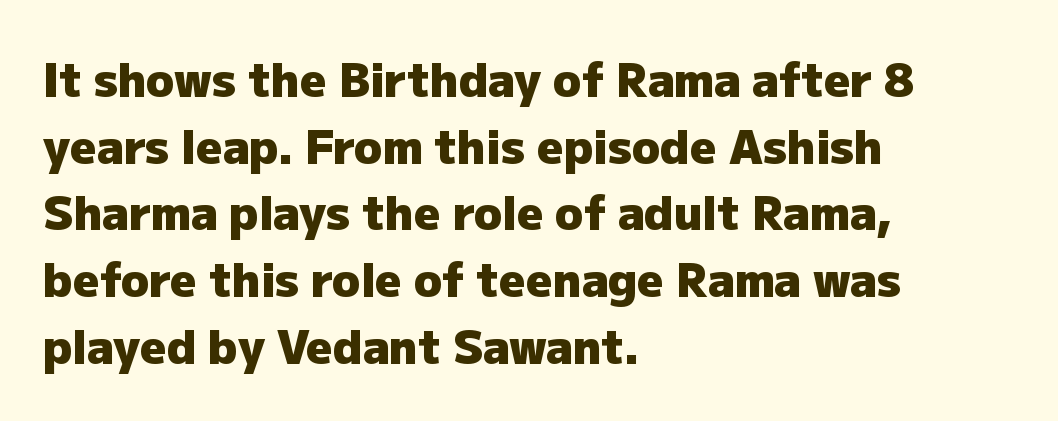
The image shows 46 px heavy sans-serif type, upright; set left-aligned, normal line spacing (1.45x), normal letter spacing, not underlined; low stroke contrast and a medium x-height.
